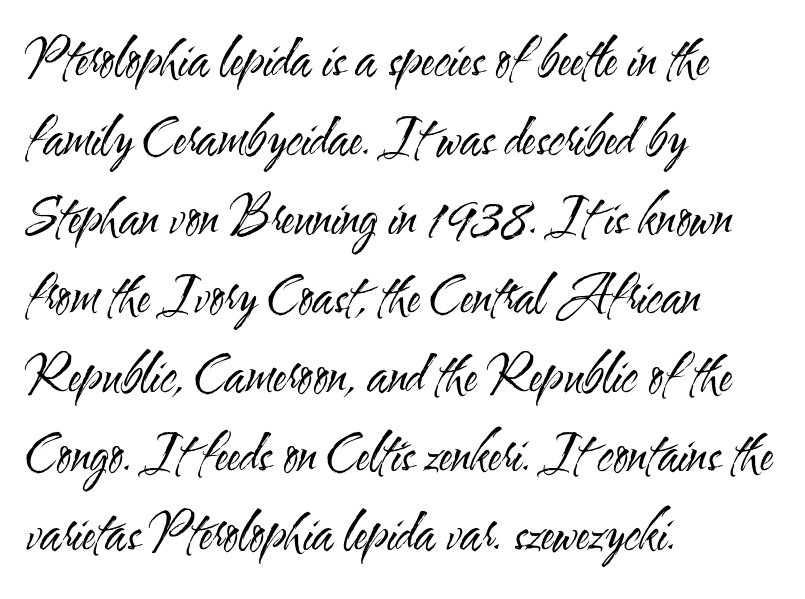
Layout note: lines flush left. A typesetter would call this proportional, since set widths differ per character. Weight: in the light-to-regular range. Underlining? Definitely not there.
